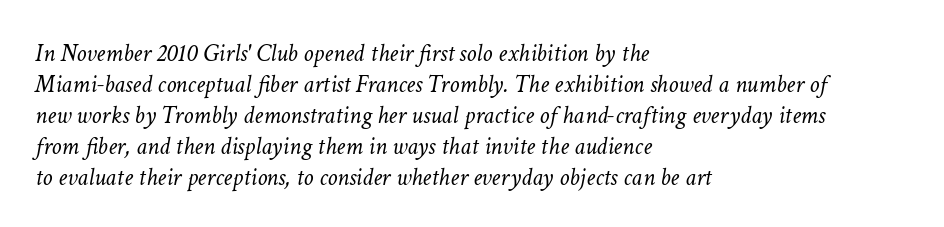
This is oblique type, the kind used for emphasis or titles. Reading down the block, your eye returns to a fixed left position each line. Between one letter and the next there's only the usual sliver of space. No letter is thick-stroked: the sample isn't bold.
